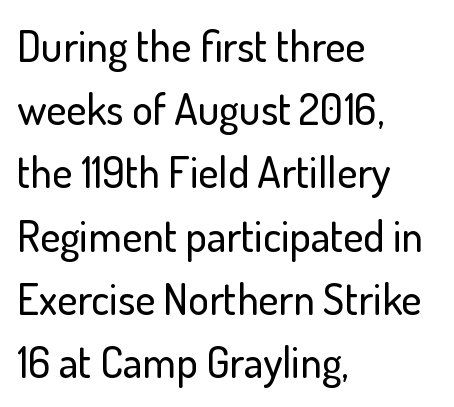
The typeface chosen for these lines omits serifs. Does the copy run flush right? No — it runs flush left. Varying glyph widths throughout — classic text-font behaviour. The font's upright variant was chosen for this text. Default kerning and tracking; the words read as compact shapes.
